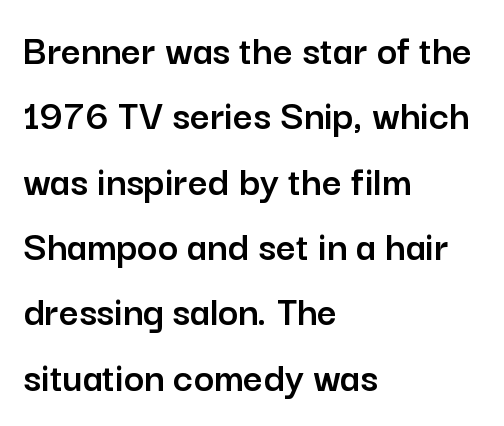
{"serif": "no", "italic": "no", "width": "normal", "stroke_contrast": "low", "x_height": "medium", "monospaced": "no", "underline": "no", "align": "left", "line_spacing": "normal", "line_spacing_ratio": 1.52, "letter_spacing": "normal", "letter_spacing_em": 0.0, "glyph_px": 43}
